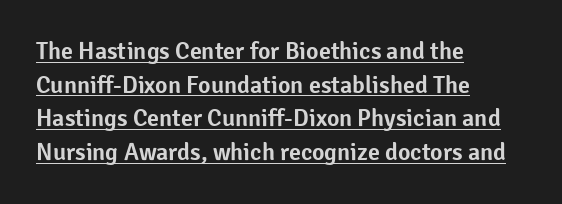
{"italic": "no", "underline": "yes", "align": "left", "line_spacing": "normal", "line_spacing_ratio": 1.4, "letter_spacing": "normal", "letter_spacing_em": 0.0, "glyph_px": 24}
